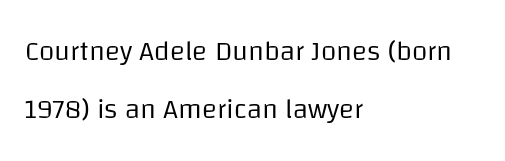
{"serif": "no", "italic": "no", "bold": "no", "weight": "regular", "width": "normal", "stroke_contrast": "low", "x_height": "large", "monospaced": "no", "underline": "no", "align": "left", "line_spacing": "loose", "line_spacing_ratio": 2.07, "letter_spacing": "normal", "letter_spacing_em": 0.0, "glyph_px": 28}
